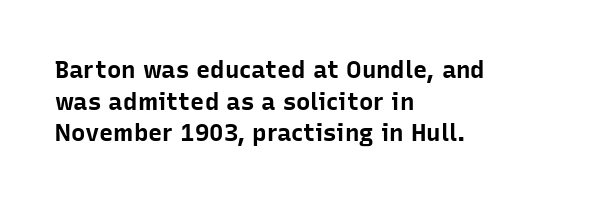
Q: Is the text bold? A: Yes.
Q: Is the text italic (slanted)? A: No, it is upright.
Q: Is the text underlined? A: No.
Q: How is the paragraph aligned? A: Left-aligned.
Q: Is the spacing between letters normal or unusually wide? A: Normal.
Q: Is the spacing between lines tight, normal or loose? A: Normal.
